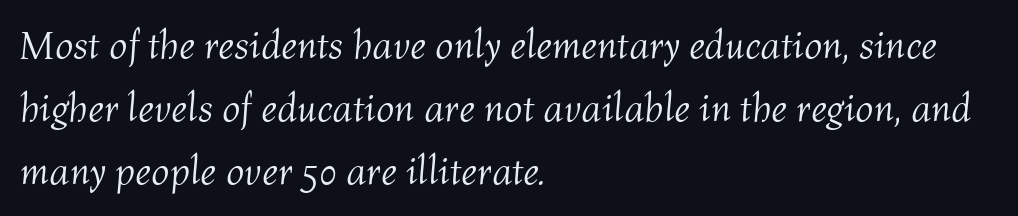
The image shows 40 px light type, italic (leaning right); set left-aligned, normal line spacing (1.58x), normal letter spacing, not underlined; medium stroke contrast and a medium x-height.
